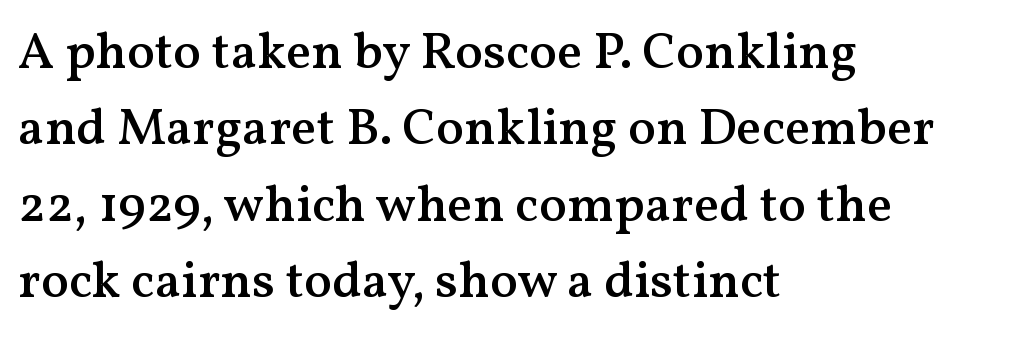
Q: Is the text bold? A: Semi-bold.
Q: Is the text italic (slanted)? A: No, it is upright.
Q: Is the typeface a serif or a sans-serif typeface? A: Serif.
Q: Is the text underlined? A: No.
Q: How is the paragraph aligned? A: Left-aligned.
Q: Is the spacing between letters normal or unusually wide? A: Normal.
Q: Is the spacing between lines tight, normal or loose? A: Normal.
Q: Width (condensed, normal, or wide)? A: Normal.
Q: Stroke contrast? A: Medium.
Q: x-height? A: Medium.
Q: Monospaced? A: No.
